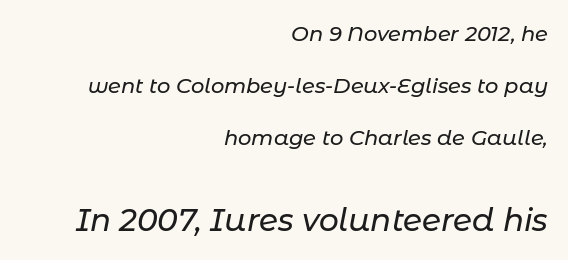
Q: Is the text italic (slanted)? A: Yes, it leans right by about 11 degrees.
Q: Is the text underlined? A: No.
Q: How is the paragraph aligned? A: Right-aligned.
Q: Is the spacing between letters normal or unusually wide? A: Normal.
Q: Is the spacing between lines tight, normal or loose? A: Loose.
Q: Which block of text is set in a larger size, the first (top) or the second (bottom)? A: The second (bottom) one.
Q: Width (condensed, normal, or wide)? A: Normal.
Q: Stroke contrast? A: Low.
Q: x-height? A: Medium.
Q: Monospaced? A: No.
